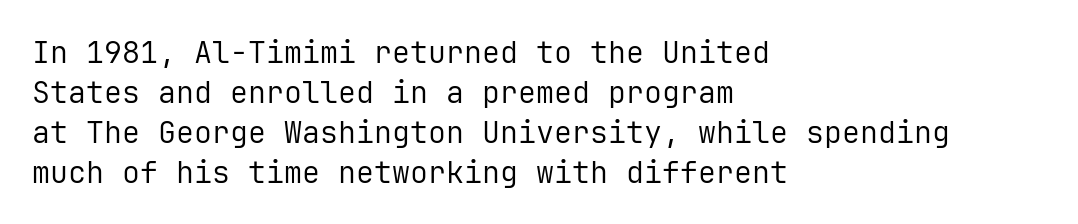
{"serif": "no", "italic": "no", "bold": "no", "weight": "regular", "width": "normal", "stroke_contrast": "low", "x_height": "medium", "monospaced": "yes", "underline": "no", "align": "left", "line_spacing": "normal", "line_spacing_ratio": 1.33, "letter_spacing": "normal", "letter_spacing_em": 0.0, "glyph_px": 30}
